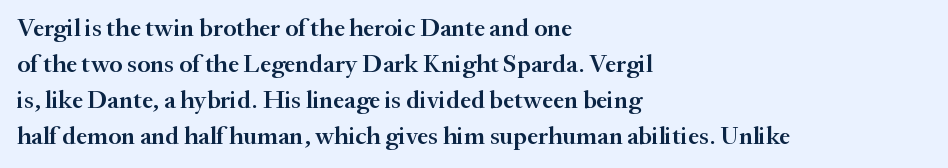
{"italic": "no", "bold": "semi", "underline": "no", "align": "left", "line_spacing": "normal", "line_spacing_ratio": 1.44, "letter_spacing": "normal", "letter_spacing_em": 0.0, "glyph_px": 25}
